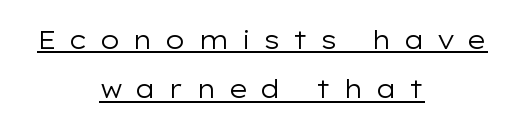
The image shows 25 px text type, upright; set centered, loose line spacing (1.98x), unusually wide letter spacing (+0.48 em), underlined.
